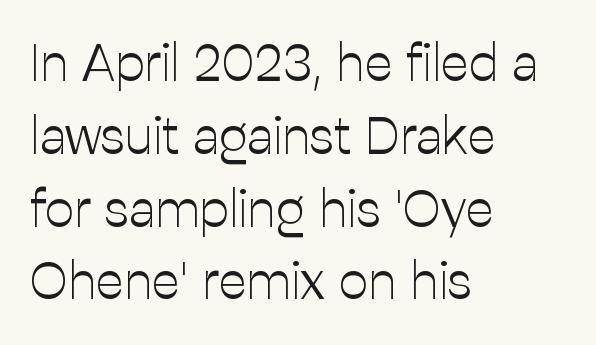
{"serif": "no", "italic": "no", "bold": "no", "weight": "light", "width": "normal", "stroke_contrast": "low", "x_height": "medium", "monospaced": "no", "underline": "no", "align": "left", "line_spacing": "normal", "line_spacing_ratio": 1.4, "letter_spacing": "normal", "letter_spacing_em": 0.0, "glyph_px": 52}
